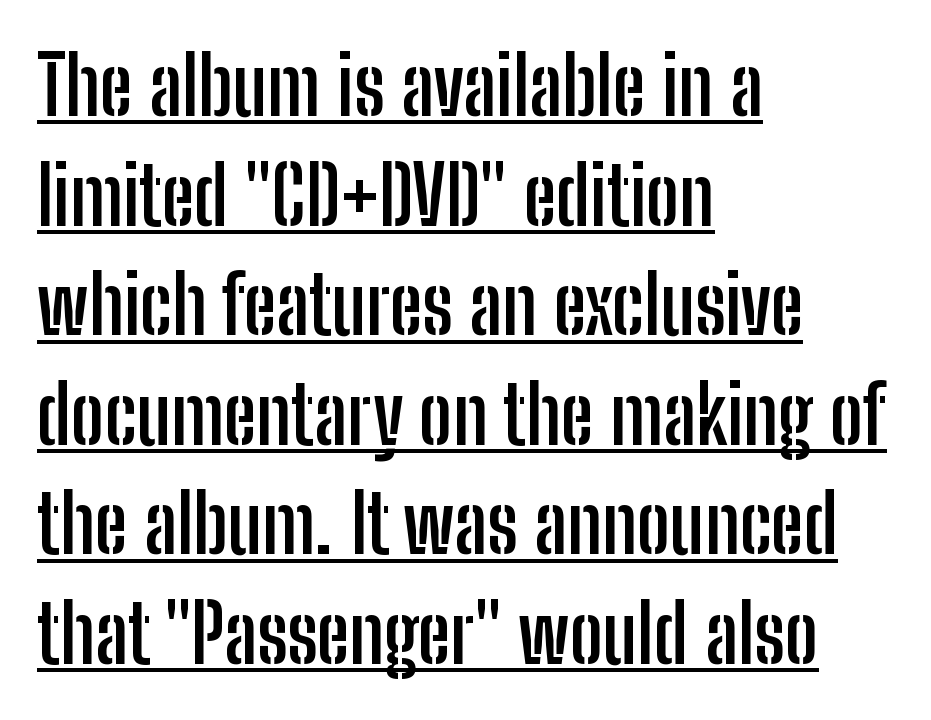
Q: Is the text bold? A: Yes.
Q: Is the text italic (slanted)? A: No, it is upright.
Q: Is the typeface a serif or a sans-serif typeface? A: Sans-serif.
Q: Is the text underlined? A: Yes.
Q: How is the paragraph aligned? A: Left-aligned.
Q: Is the spacing between letters normal or unusually wide? A: Normal.
Q: Is the spacing between lines tight, normal or loose? A: Normal.
Q: Width (condensed, normal, or wide)? A: Condensed.
Q: Stroke contrast? A: Low.
Q: x-height? A: Medium.
Q: Monospaced? A: No.
